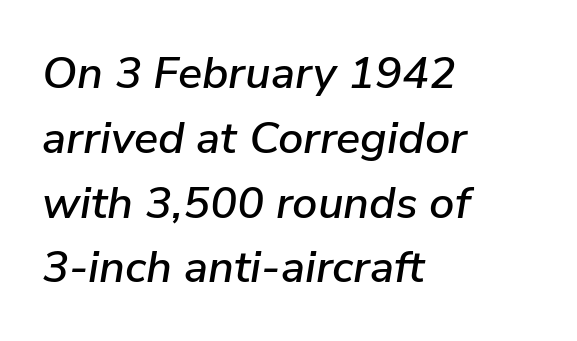
Anything drawn beneath the words? Only blank space. Default kerning and tracking; the words read as compact shapes. Is the block centered? No — it sits flush against the left margin. How would I describe the line gaps? Plain and ordinary. The axis of the letterforms is tilted away from vertical. The face used here is proportionally spaced, like ordinary book or web type.
